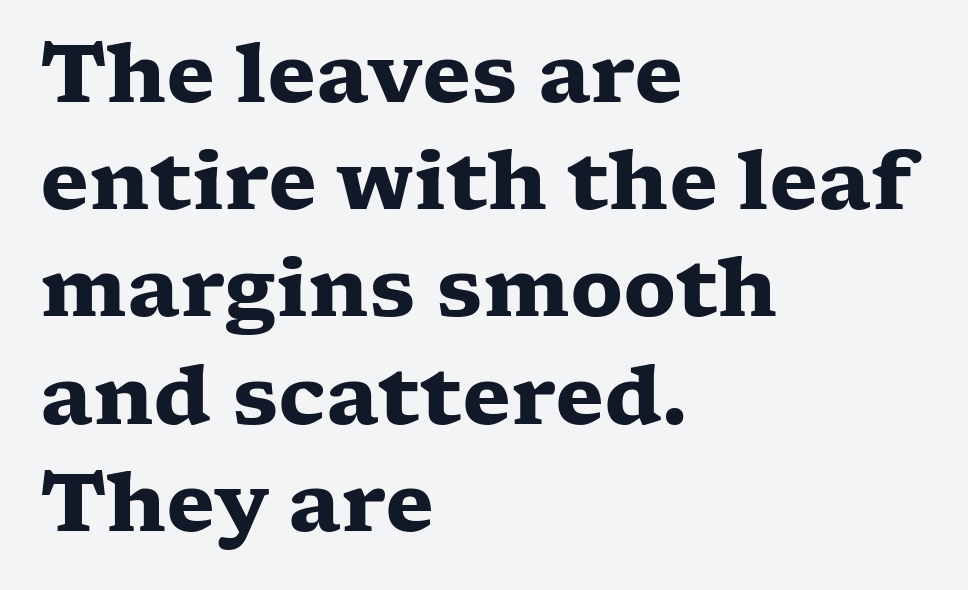
The image shows 80 px heavy, wide serif type, upright; set left-aligned, normal line spacing (1.34x), normal letter spacing, not underlined; low stroke contrast and a medium x-height.
